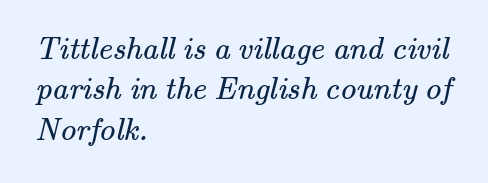
The image shows 32 px regular-weight serif type; set left-aligned, normal line spacing (1.26x), normal letter spacing, not underlined; medium stroke contrast and a small x-height.
